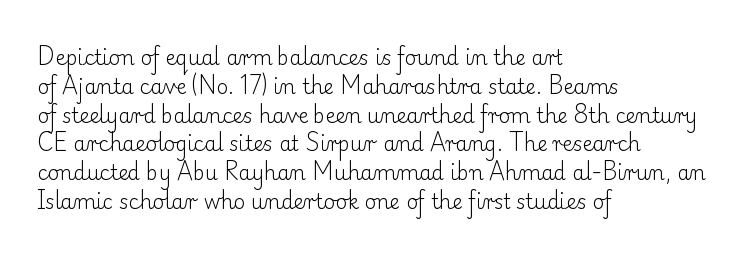
Q: Is the text bold? A: No.
Q: Is the text italic (slanted)? A: No, it is upright.
Q: Is the text underlined? A: No.
Q: How is the paragraph aligned? A: Left-aligned.
Q: Is the spacing between letters normal or unusually wide? A: Normal.
Q: Is the spacing between lines tight, normal or loose? A: Normal.
